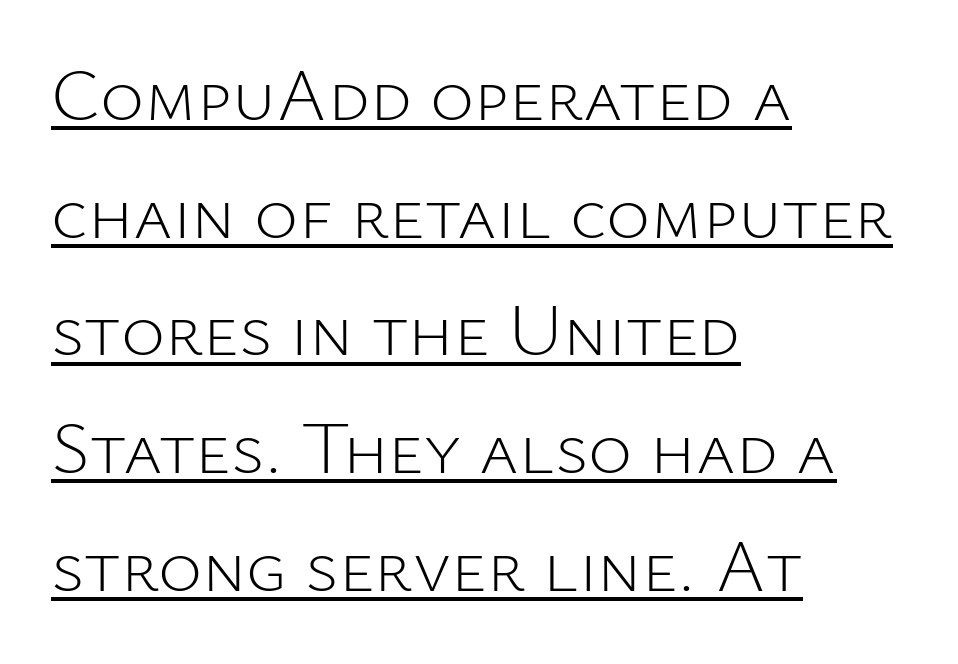
{"serif": "no", "italic": "no", "bold": "no", "weight": "light", "width": "normal", "stroke_contrast": "low", "x_height": "medium", "monospaced": "no", "underline": "yes", "align": "left", "line_spacing": "normal", "line_spacing_ratio": 1.57, "letter_spacing": "normal", "letter_spacing_em": 0.0, "glyph_px": 75}
